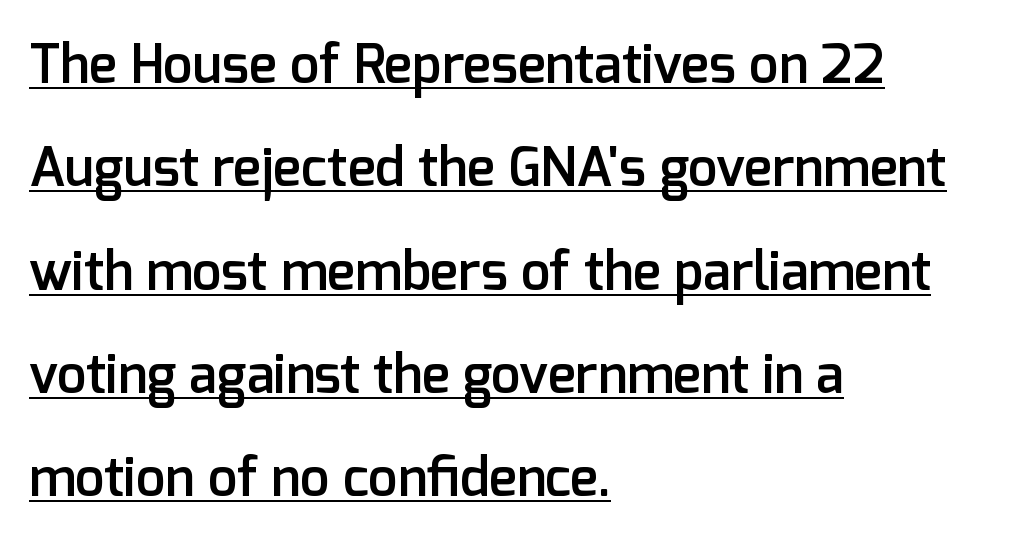
Set as a demibold, roughly 600 on the weight scale. The paragraph has a hard left edge and a soft right edge. This sample uses an upright cut, with every glyph sitting square on the baseline. Does extra space separate the letters? No, they use regular spacing. The specimen includes a rule beneath the text block's lines. A typesetter would call this proportional, since set widths differ per character.
